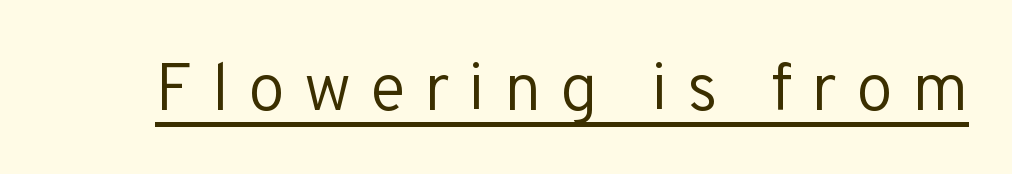
{"serif": "no", "italic": "no", "bold": "no", "weight": "regular", "width": "normal", "stroke_contrast": "low", "x_height": "medium", "monospaced": "no", "underline": "yes", "letter_spacing": "wide", "letter_spacing_em": 0.28, "glyph_px": 67}
